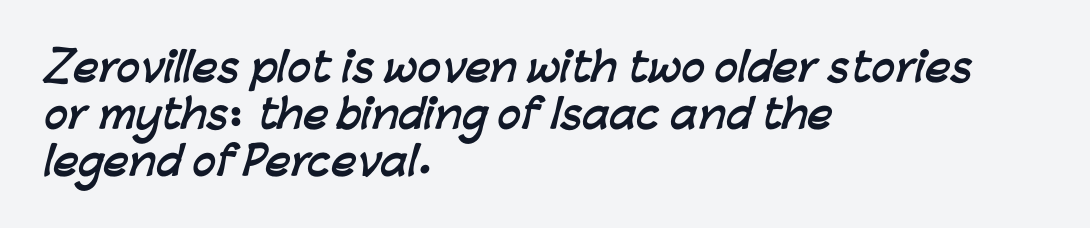
The image shows 39 px semibold sans-serif type; set left-aligned, line spacing 1.21x, normal letter spacing, not underlined; low stroke contrast and a medium x-height.
